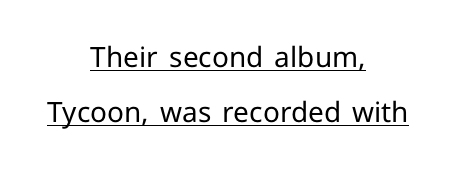
Spacing verdict: proportional, widths tailored to each character. Do the letters lean? They stand straight. The typeface has the unassuming heft of standard copy or less. Is the letter spacing exaggerated? No — it looks like the ordinary default. Font category for this specimen: sans-serif. Interline gaps are noticeably wide in this sample.
